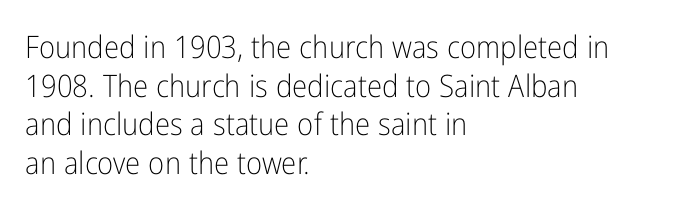
Q: Is the text bold? A: No.
Q: Is the text italic (slanted)? A: No, it is upright.
Q: Is the typeface a serif or a sans-serif typeface? A: Sans-serif.
Q: Is the text underlined? A: No.
Q: How is the paragraph aligned? A: Left-aligned.
Q: Is the spacing between letters normal or unusually wide? A: Normal.
Q: Is the spacing between lines tight, normal or loose? A: Normal.
Q: Width (condensed, normal, or wide)? A: Condensed.
Q: Stroke contrast? A: Low.
Q: x-height? A: Medium.
Q: Monospaced? A: No.
